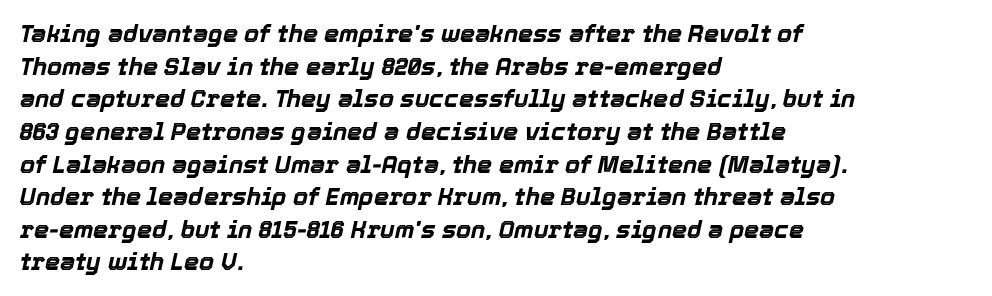
The rag falls on the right side of this text block. This rendering leaves character spacing at its baseline value. Style check: oblique. Heft: maximum for text — a bold. The glyphs are unaccompanied by any horizontal stroke below them.
